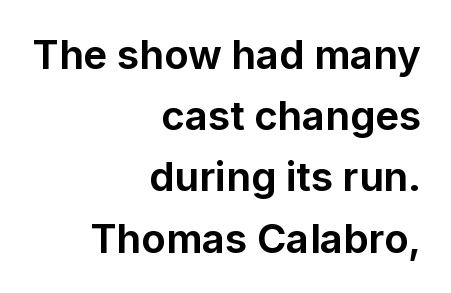
Q: Is the text bold? A: Yes.
Q: Is the text italic (slanted)? A: No, it is upright.
Q: Is the typeface a serif or a sans-serif typeface? A: Sans-serif.
Q: Is the text underlined? A: No.
Q: How is the paragraph aligned? A: Right-aligned.
Q: Is the spacing between letters normal or unusually wide? A: Normal.
Q: Is the spacing between lines tight, normal or loose? A: Normal.
Q: Width (condensed, normal, or wide)? A: Normal.
Q: Stroke contrast? A: Low.
Q: x-height? A: Medium.
Q: Monospaced? A: No.
